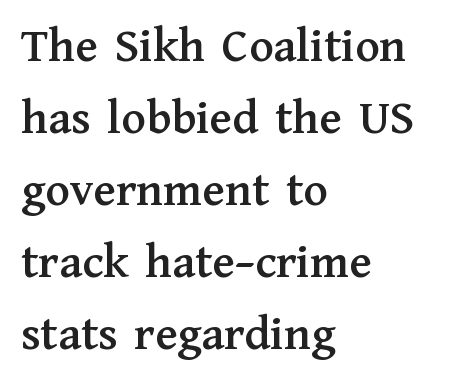
Horizontally, the lines are justified to the leading edge only. The specimen omits any rule beneath the text block's lines. Check where the strokes stop: tiny serifs finish them off. Character widths vary here, with narrow letters taking less room than wide ones. Interline gaps are of average width in this sample.
